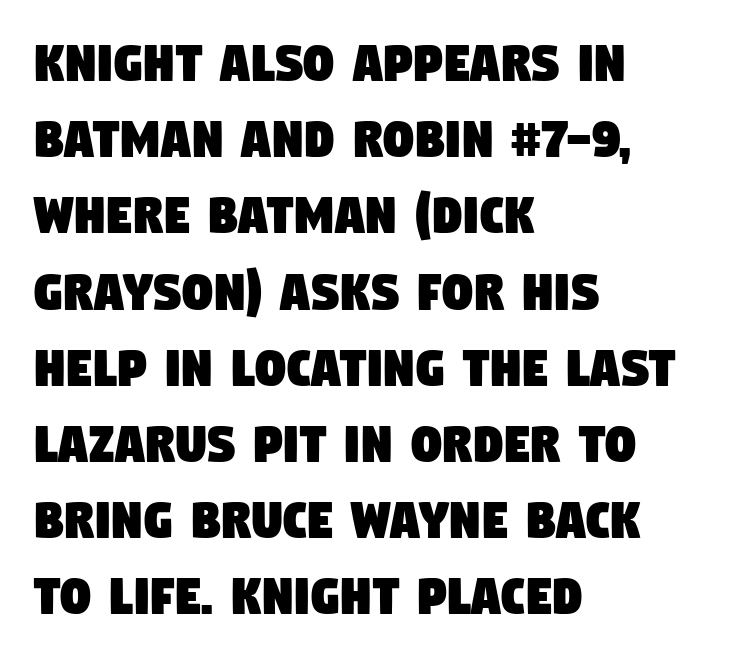
The image shows 60 px condensed sans-serif type; set left-aligned, normal line spacing (1.27x), normal letter spacing, not underlined; low stroke contrast and a large x-height.
